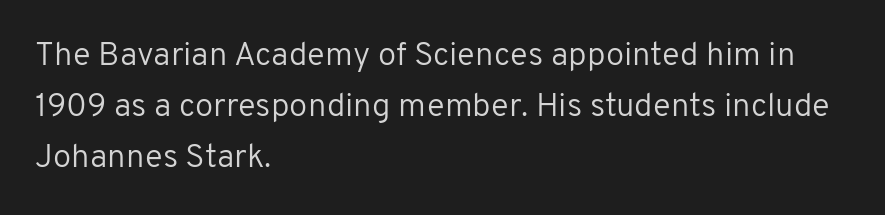
The image shows 33 px regular-weight sans-serif type, upright; set left-aligned, normal line spacing (1.54x), normal letter spacing, not underlined; low stroke contrast and a medium x-height.
